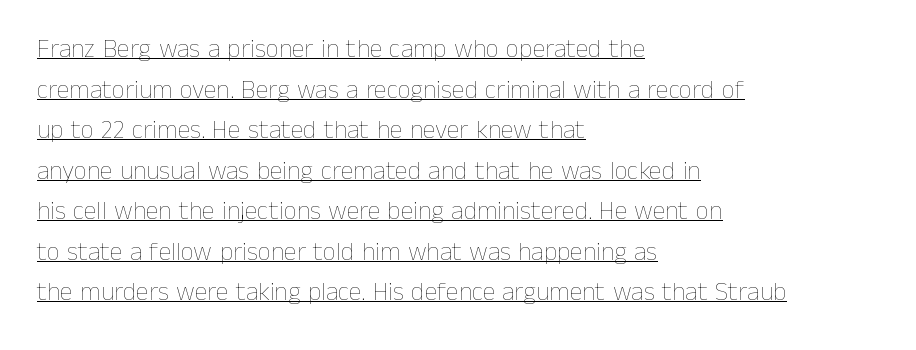
{"italic": "no", "bold": "no", "underline": "yes", "align": "left", "line_spacing": "normal", "line_spacing_ratio": 1.56, "letter_spacing": "normal", "letter_spacing_em": 0.0, "glyph_px": 26}
